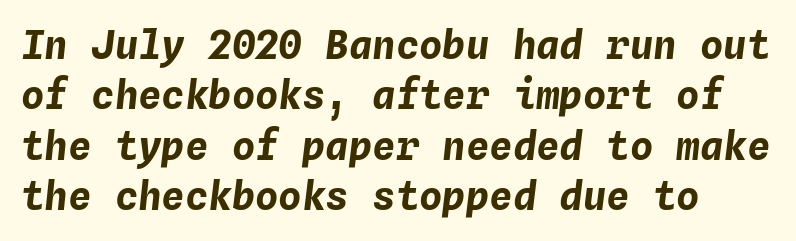
Is this a fixed-width face? Yes — each glyph sits in an identical cell. Each glyph is drawn with heavy, bold strokes. The passage shown has conventional tracking throughout. Style check: oblique. Check under the words: just untouched page. The designer left line spacing at the default.
